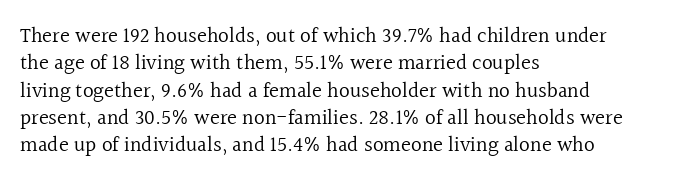
The image shows 21 px text type, upright; set left-aligned, normal line spacing (1.3x), normal letter spacing, not underlined.
